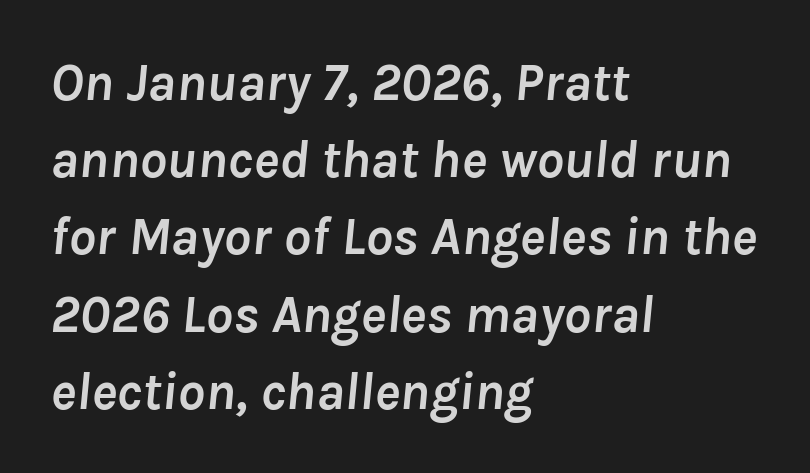
Q: Is the text bold? A: Yes.
Q: Is the text italic (slanted)? A: Yes, it leans right by about 8 degrees.
Q: Is the text underlined? A: No.
Q: How is the paragraph aligned? A: Left-aligned.
Q: Is the spacing between letters normal or unusually wide? A: Normal.
Q: Is the spacing between lines tight, normal or loose? A: Normal.
Q: Width (condensed, normal, or wide)? A: Normal.
Q: Stroke contrast? A: Low.
Q: x-height? A: Medium.
Q: Monospaced? A: No.
